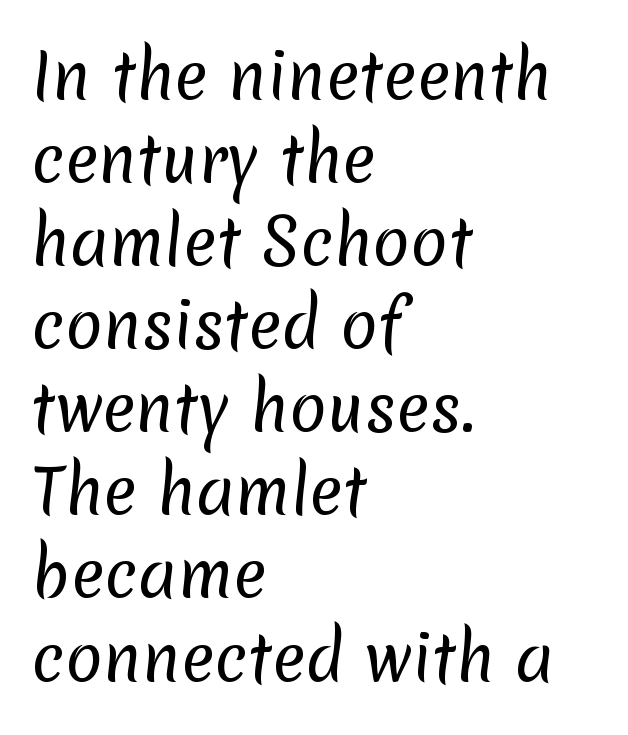
Interline gaps are of average width in this sample. Nobody touched the tracking dial on this one. Observe the absence of serifs on each vertical stroke in this sample. This sample has the flowing, uneven cadence of proportional lettering. These glyphs show unthickened strokes, regular width or finer. All the whitespace from short lines collects on the right.
